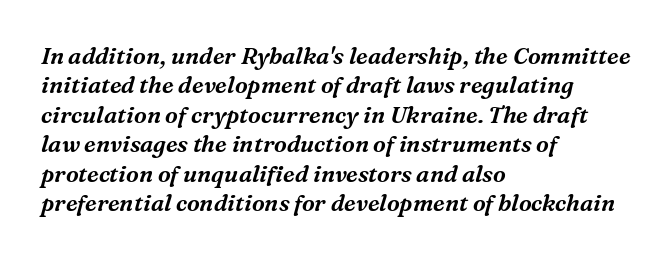
{"italic": "yes", "lean": "right", "slant_degrees": 16, "underline": "no", "align": "left", "line_spacing": "normal", "line_spacing_ratio": 1.28, "letter_spacing": "normal", "letter_spacing_em": 0.0, "glyph_px": 23}
